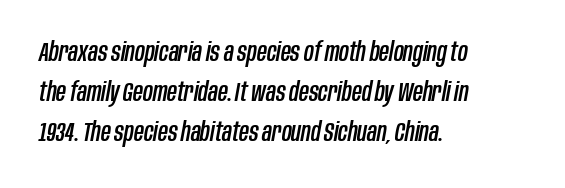
Q: Is the text italic (slanted)? A: Yes, it leans right by about 10 degrees.
Q: Is the text underlined? A: No.
Q: How is the paragraph aligned? A: Left-aligned.
Q: Is the spacing between letters normal or unusually wide? A: Normal.
Q: Is the spacing between lines tight, normal or loose? A: Normal.
